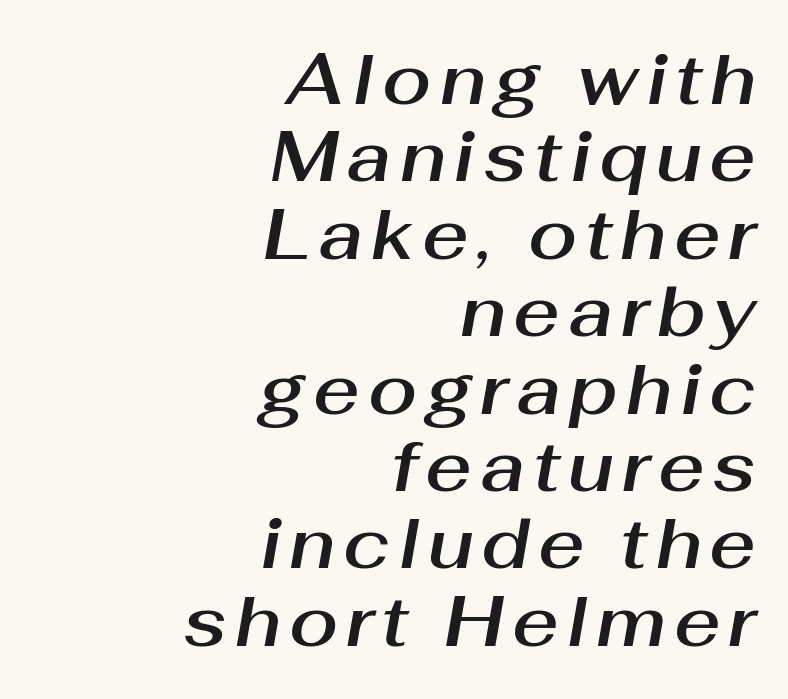
Q: Is the text italic (slanted)? A: Yes, it leans right by about 10 degrees.
Q: Is the text underlined? A: No.
Q: How is the paragraph aligned? A: Right-aligned.
Q: Is the spacing between lines tight, normal or loose? A: Tight.
Q: Width (condensed, normal, or wide)? A: Normal.
Q: Stroke contrast? A: Medium.
Q: x-height? A: Medium.
Q: Monospaced? A: No.
